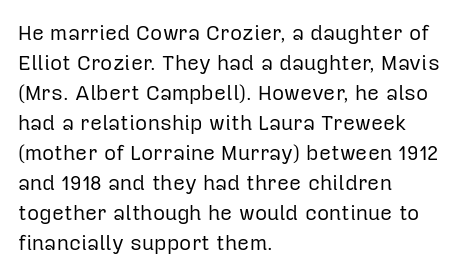
The image shows 21 px text type, upright; set left-aligned, normal line spacing (1.43x), normal letter spacing, not underlined.
